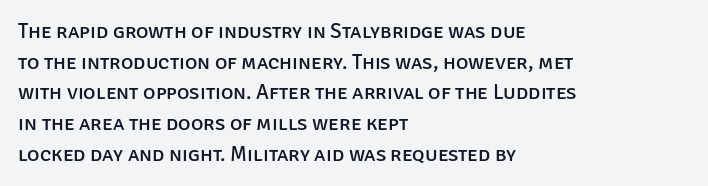
{"italic": "no", "underline": "no", "align": "left", "line_spacing": "normal", "line_spacing_ratio": 1.46, "letter_spacing": "normal", "letter_spacing_em": 0.0, "glyph_px": 21}
